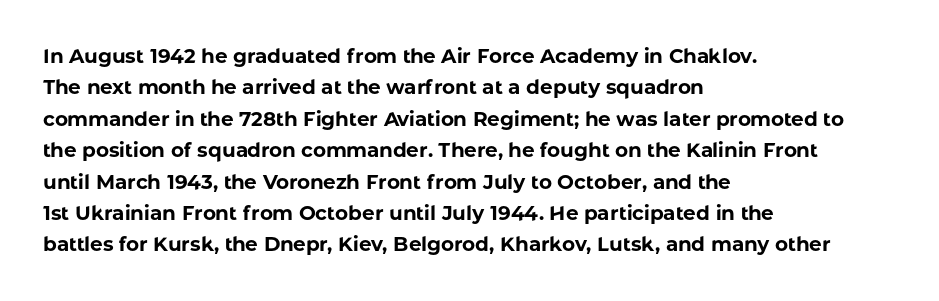
{"italic": "no", "bold": "yes", "underline": "no", "align": "left", "line_spacing": "normal", "line_spacing_ratio": 1.57, "letter_spacing": "normal", "letter_spacing_em": 0.0, "glyph_px": 20}
